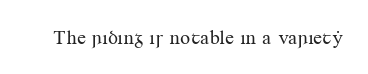
The image shows 20 px text type, upright; set normal letter spacing, not underlined.
